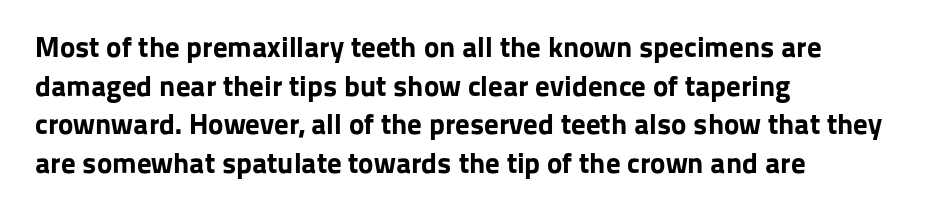
The image shows 29 px bold sans-serif type, upright; set left-aligned, normal line spacing (1.33x), normal letter spacing, not underlined; low stroke contrast and a medium x-height.
